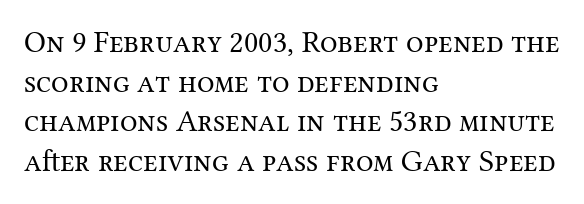
Q: Is the text bold? A: No.
Q: Is the text italic (slanted)? A: No, it is upright.
Q: Is the typeface a serif or a sans-serif typeface? A: Serif.
Q: Is the text underlined? A: No.
Q: How is the paragraph aligned? A: Left-aligned.
Q: Is the spacing between letters normal or unusually wide? A: Normal.
Q: Is the spacing between lines tight, normal or loose? A: Normal.
Q: Width (condensed, normal, or wide)? A: Normal.
Q: Stroke contrast? A: Medium.
Q: x-height? A: Medium.
Q: Monospaced? A: No.
